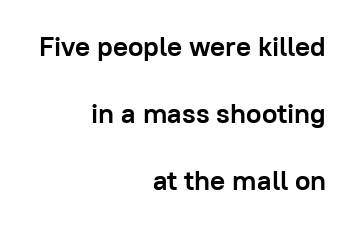
The image shows 28 px semibold sans-serif type, upright; set right-aligned, loose line spacing (2.4x), normal letter spacing, not underlined; low stroke contrast and a medium x-height.
